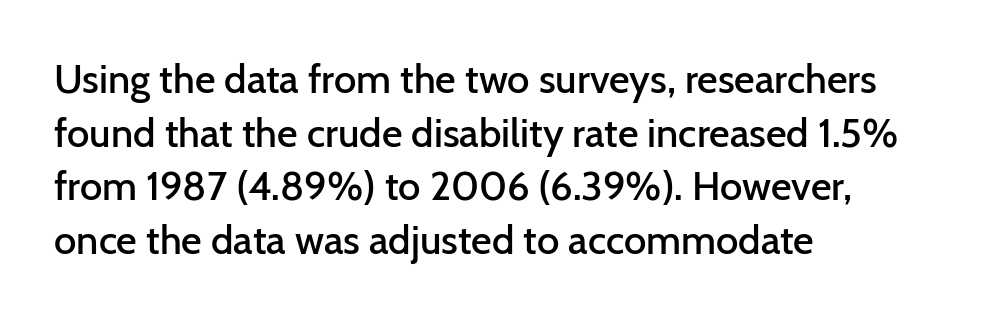
{"serif": "no", "italic": "no", "bold": "semi", "weight": "semibold", "width": "normal", "stroke_contrast": "low", "x_height": "medium", "monospaced": "no", "underline": "no", "align": "left", "line_spacing": "normal", "line_spacing_ratio": 1.34, "letter_spacing": "normal", "letter_spacing_em": 0.0, "glyph_px": 40}
